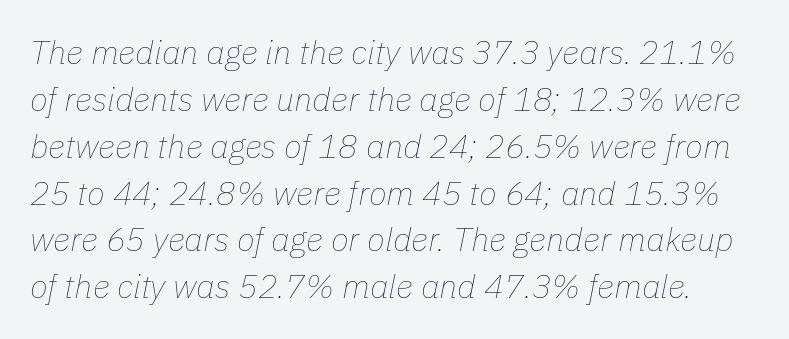
Q: Is the text bold? A: No.
Q: Is the text italic (slanted)? A: Yes, it leans right by about 11 degrees.
Q: Is the text underlined? A: No.
Q: Is the spacing between letters normal or unusually wide? A: Normal.
Q: Is the spacing between lines tight, normal or loose? A: Normal.
Q: Width (condensed, normal, or wide)? A: Normal.
Q: Stroke contrast? A: Low.
Q: x-height? A: Medium.
Q: Monospaced? A: No.
